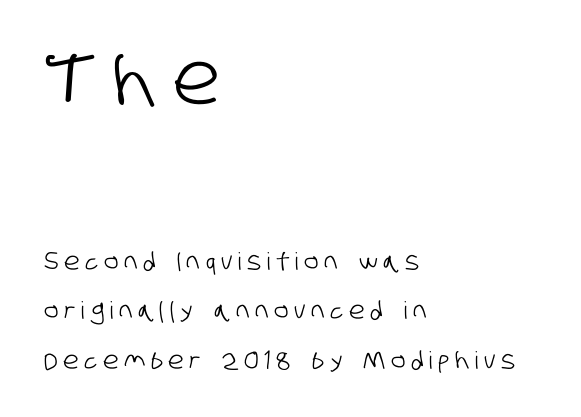
Between one letter and the next there's a generous, obvious gap. The rendering shows plain stroke endings on the letterforms — a sans-serif design. Leading: increased. A classic flush-left, rag-right setting is used for this passage.
